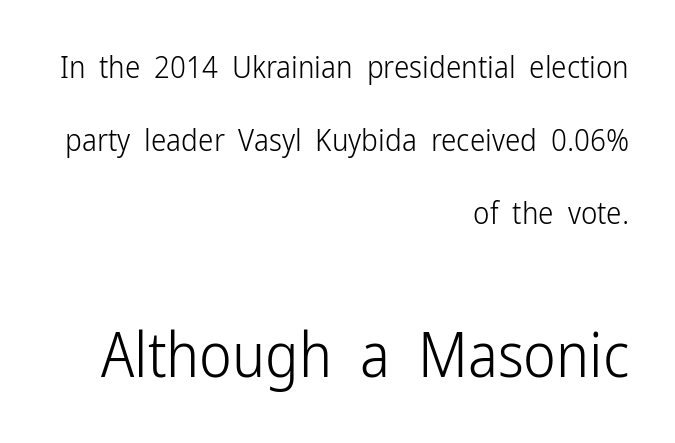
The image shows 62 px light, condensed sans-serif type, upright; set right-aligned, loose line spacing (2.35x), normal letter spacing, not underlined; the second (bottom) block is 2.0x larger; low stroke contrast and a medium x-height.
